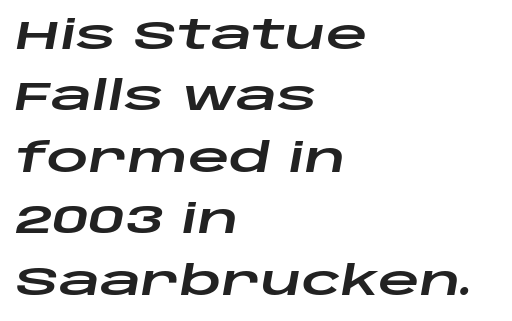
The image shows 41 px wide type, italic (leaning right); set left-aligned, normal line spacing (1.5x), normal letter spacing, not underlined; low stroke contrast and a large x-height.
